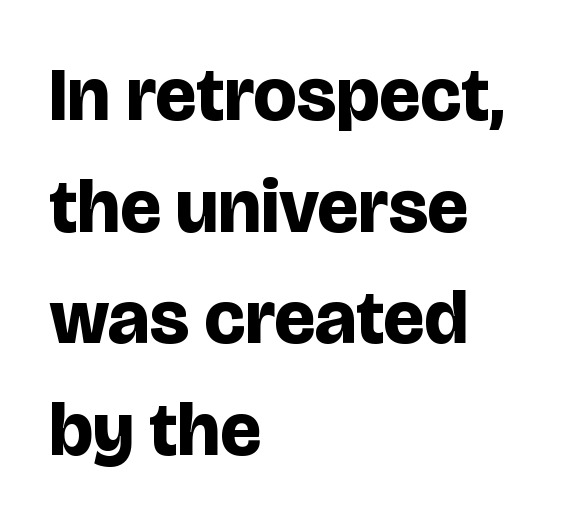
Interline gaps are of average width in this sample. Ascenders rise straight up at ninety degrees. Each letter's strokes conclude bluntly, with no projecting serifs. These lines are set flush left with a ragged right edge.
